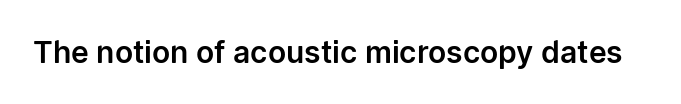
{"serif": "no", "italic": "no", "width": "normal", "stroke_contrast": "low", "x_height": "medium", "monospaced": "no", "underline": "no", "letter_spacing": "normal", "letter_spacing_em": 0.0, "glyph_px": 30}
